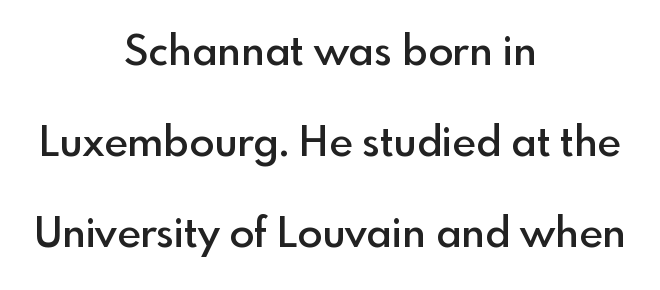
The image shows 41 px semibold sans-serif type, upright; set centered, loose line spacing (2.22x), normal letter spacing, not underlined; a small x-height.
